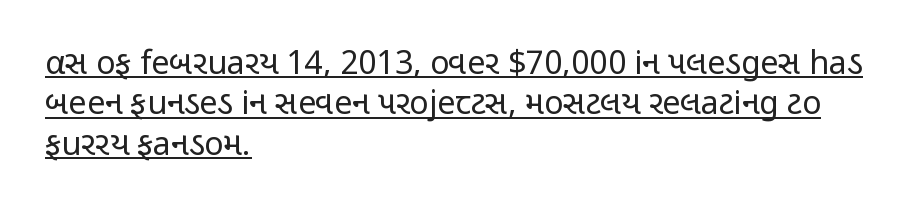
Q: Is the text bold? A: No.
Q: Is the text italic (slanted)? A: No, it is upright.
Q: Is the typeface a serif or a sans-serif typeface? A: Sans-serif.
Q: Is the text underlined? A: Yes.
Q: How is the paragraph aligned? A: Left-aligned.
Q: Is the spacing between letters normal or unusually wide? A: Normal.
Q: Is the spacing between lines tight, normal or loose? A: Normal.
Q: Width (condensed, normal, or wide)? A: Condensed.
Q: Stroke contrast? A: Low.
Q: x-height? A: Medium.
Q: Monospaced? A: No.
